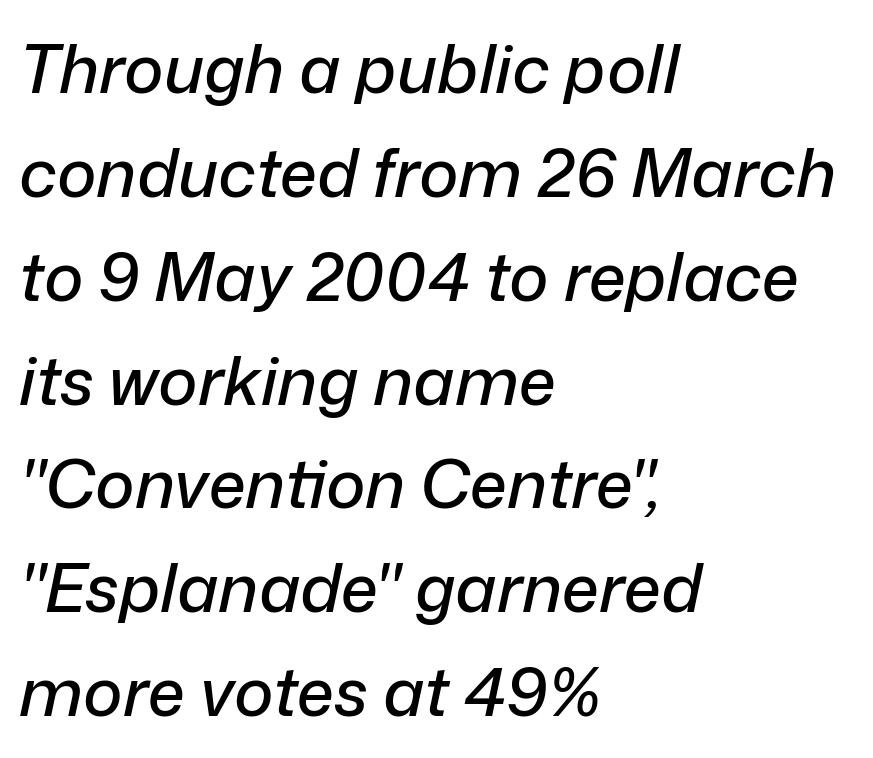
The image shows 67 px text type, italic (leaning right); set left-aligned, normal line spacing (1.55x), normal letter spacing, not underlined; low stroke contrast and a medium x-height.
